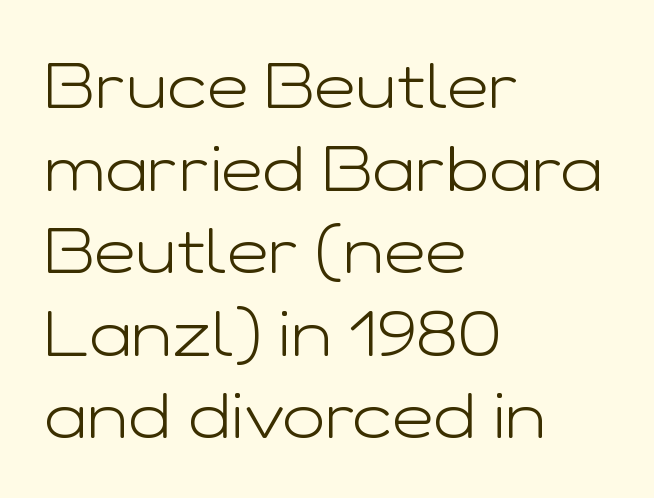
{"serif": "no", "italic": "no", "bold": "no", "weight": "light", "width": "wide", "stroke_contrast": "low", "x_height": "medium", "monospaced": "no", "underline": "no", "align": "left", "line_spacing": "normal", "line_spacing_ratio": 1.29, "letter_spacing": "normal", "letter_spacing_em": 0.0, "glyph_px": 64}
